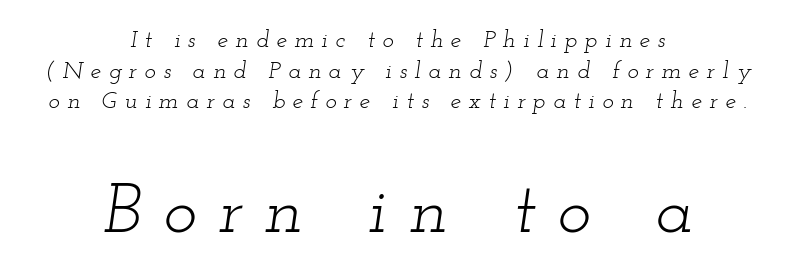
Is the letter spacing exaggerated? Yes — the characters are pushed far apart. The words here are not underlined. Unlike a clean sans, this face finishes its strokes with serifs. The paragraph shown floats in the horizontal middle. It's the slanting kind of type. The font is comparable to plain body text, perhaps lighter.
